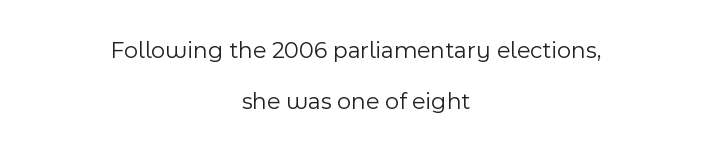
Q: Is the text bold? A: No.
Q: Is the text italic (slanted)? A: No, it is upright.
Q: Is the text underlined? A: No.
Q: How is the paragraph aligned? A: Centered.
Q: Is the spacing between letters normal or unusually wide? A: Normal.
Q: Is the spacing between lines tight, normal or loose? A: Loose.
